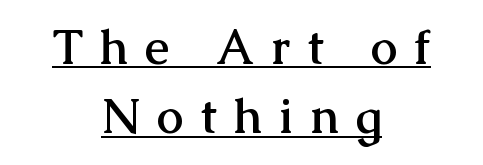
{"serif": "yes", "italic": "no", "bold": "yes", "weight": "semibold", "width": "normal", "stroke_contrast": "medium", "x_height": "medium", "monospaced": "no", "underline": "yes", "align": "center", "line_spacing": "normal", "line_spacing_ratio": 1.44, "letter_spacing": "wide", "letter_spacing_em": 0.36, "glyph_px": 48}
